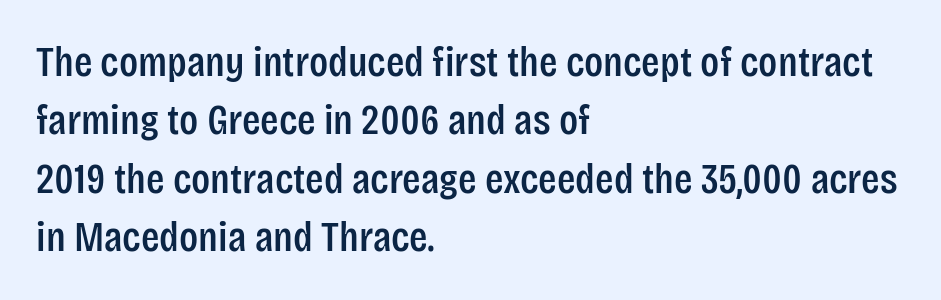
The image shows 43 px condensed sans-serif type, upright; set left-aligned, normal line spacing (1.36x), normal letter spacing, not underlined; low stroke contrast and a large x-height.
